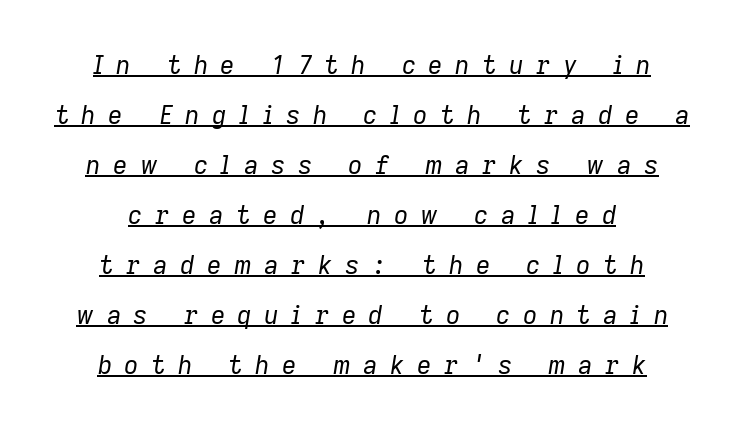
The image shows 25 px text type, italic (leaning right); set centered, loose line spacing (2.0x), unusually wide letter spacing (+0.5 em), underlined.
